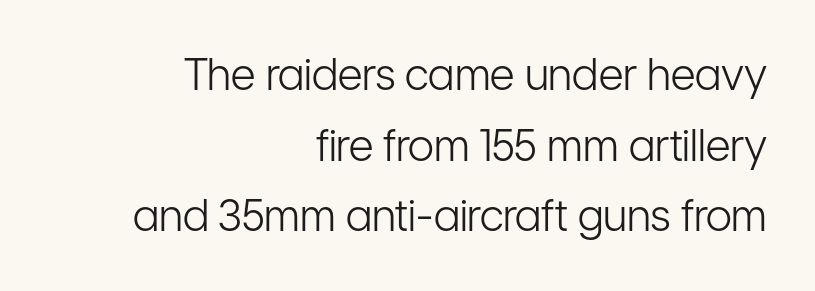
{"serif": "no", "italic": "no", "bold": "no", "weight": "light", "width": "condensed", "stroke_contrast": "low", "x_height": "medium", "monospaced": "no", "underline": "no", "align": "right", "line_spacing": "normal", "line_spacing_ratio": 1.64, "letter_spacing": "normal", "letter_spacing_em": 0.0, "glyph_px": 43}
